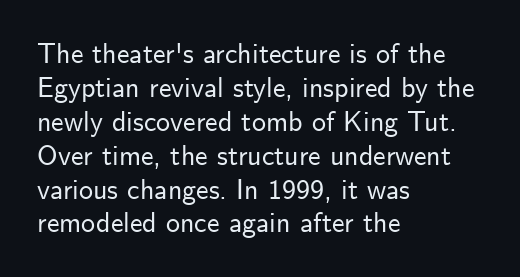
The image shows 28 px sans-serif type, upright; set left-aligned, line spacing 1.21x, normal letter spacing, not underlined; low stroke contrast and a small x-height.
